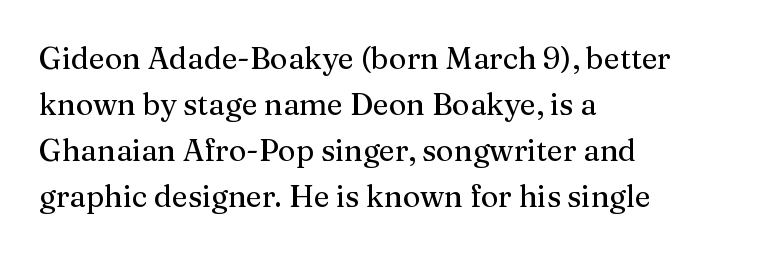
These lines are rendered in a variable-pitch font. Here the glyphs are tracked normally, forming tight word shapes. The lines are quadded left. You can tell it's not italic because the verticals are truly vertical. Little horizontal feet cap the strokes, marking this as serif type. Clear beneath every line of the passage.
